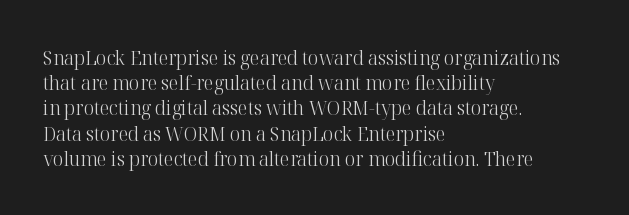
The image shows 20 px text type, upright; set left-aligned, normal line spacing (1.26x), normal letter spacing, not underlined.
